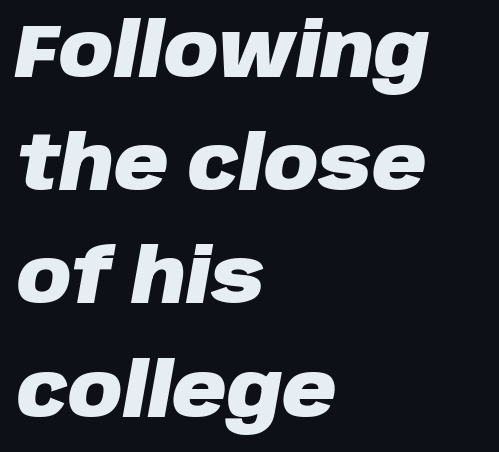
The image shows 75 px heavy type, italic (leaning right); set left-aligned, normal line spacing (1.51x), normal letter spacing, not underlined; low stroke contrast and a large x-height.
